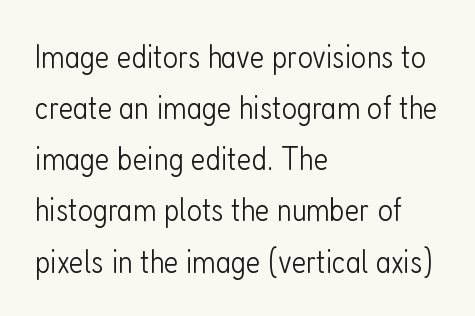
{"serif": "no", "italic": "no", "bold": "no", "weight": "light", "width": "condensed", "stroke_contrast": "low", "x_height": "medium", "monospaced": "no", "underline": "no", "align": "left", "line_spacing": "normal", "line_spacing_ratio": 1.55, "letter_spacing": "normal", "letter_spacing_em": 0.0, "glyph_px": 33}
